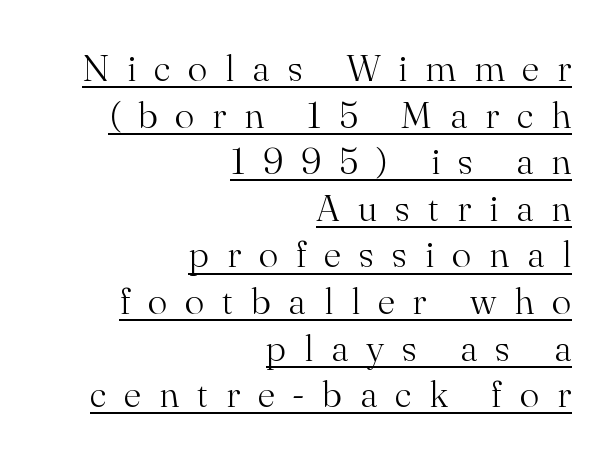
The vertical gap from one line to the next is medium. Is the stroke heavy? The answer is a plain regular-or-lighter. You could not count columns in this text — the font is proportionally spaced. This is serif lettering, the kind often seen in printed books.
